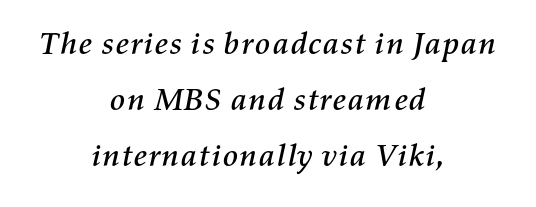
The image shows 32 px text type, italic (leaning right); set centered, line spacing 1.75x, normal letter spacing, not underlined; medium stroke contrast and a medium x-height.
